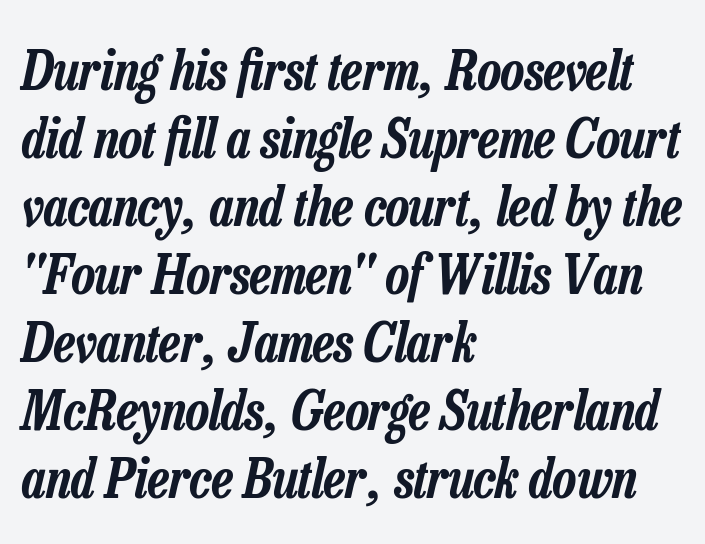
{"italic": "yes", "lean": "right", "slant_degrees": 13, "width": "condensed", "stroke_contrast": "low", "x_height": "medium", "monospaced": "no", "underline": "no", "align": "left", "line_spacing": "normal", "line_spacing_ratio": 1.26, "letter_spacing": "normal", "letter_spacing_em": 0.0, "glyph_px": 54}
